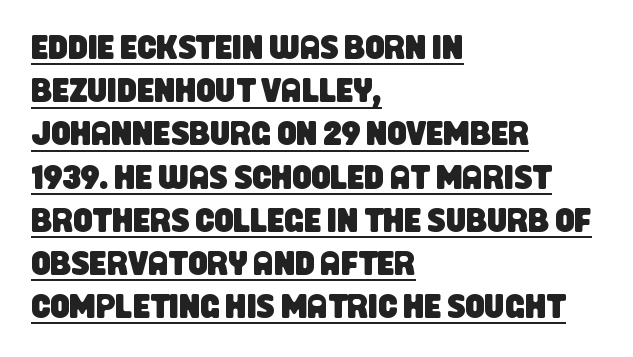
The image shows 34 px condensed sans-serif type; set left-aligned, normal line spacing (1.27x), normal letter spacing, underlined; low stroke contrast and a large x-height.
